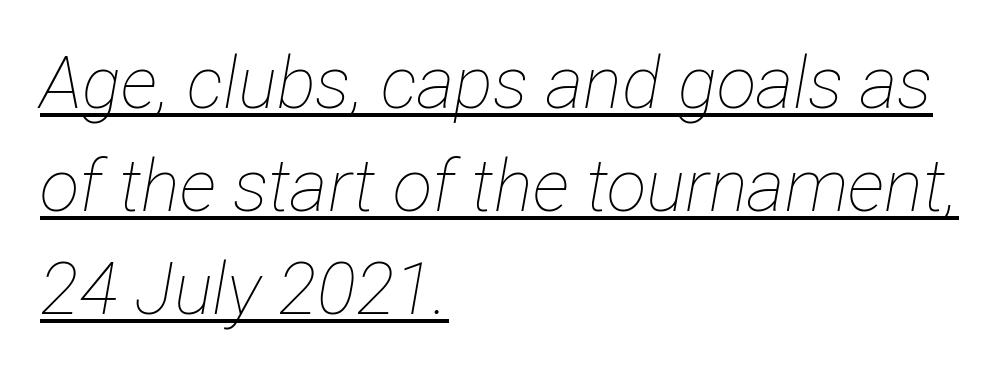
Caption: multi-line text, flush left, ragged right. Whoever set this chose a conventional vertical rhythm. Does the lettering tilt? It does — this is italic. The rendering uses natural spacing where letterforms have individual widths. The words here are underlined.
